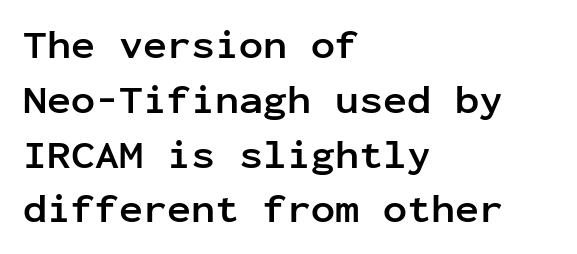
Check the space under the baseline: it is left empty. A normal amount of white space separates one row of letters from the next. Every character sits straight up, as roman type does. Weight check: bold — yes, fully. Examine the stroke ends and you'll find no serifs. Which margin do the lines hug? The left one — the right edge is uneven.
